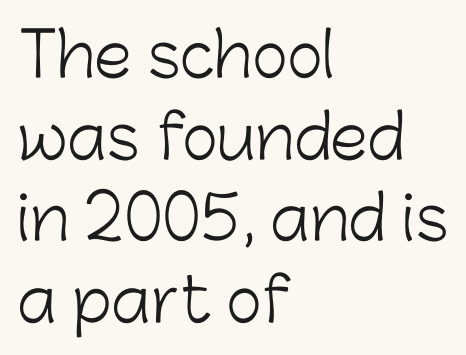
These lines sit exactly where default settings would place them. Italic: no, the glyphs are upright roman. The face used here is a sans, in the tradition of grotesques and geometrics. Nobody touched the tracking dial on this one. All the whitespace from short lines collects on the right. Summary of weight: not heavy and not bold.
